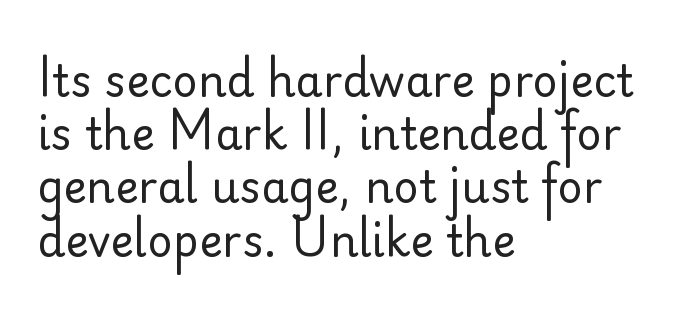
{"serif": "no", "italic": "no", "bold": "no", "weight": "regular", "width": "normal", "stroke_contrast": "low", "x_height": "small", "monospaced": "no", "underline": "no", "align": "left", "line_spacing_ratio": 1.21, "letter_spacing": "normal", "letter_spacing_em": 0.0, "glyph_px": 44}
